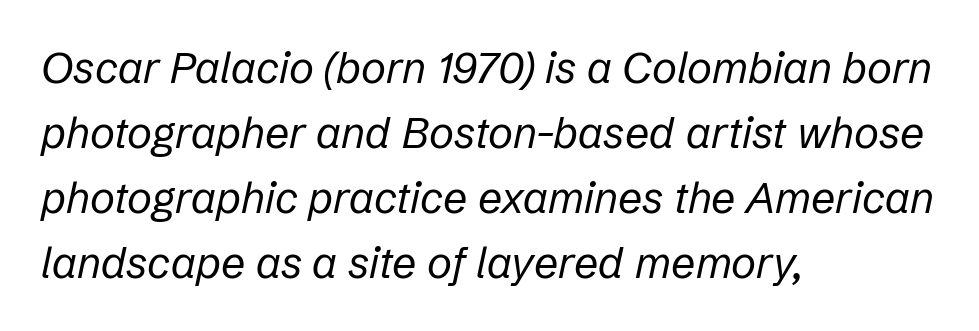
Q: Is the text bold? A: No.
Q: Is the text italic (slanted)? A: Yes, it leans right by about 12 degrees.
Q: Is the text underlined? A: No.
Q: How is the paragraph aligned? A: Left-aligned.
Q: Is the spacing between letters normal or unusually wide? A: Normal.
Q: Is the spacing between lines tight, normal or loose? A: Normal.
Q: Width (condensed, normal, or wide)? A: Normal.
Q: Stroke contrast? A: Low.
Q: x-height? A: Medium.
Q: Monospaced? A: No.
